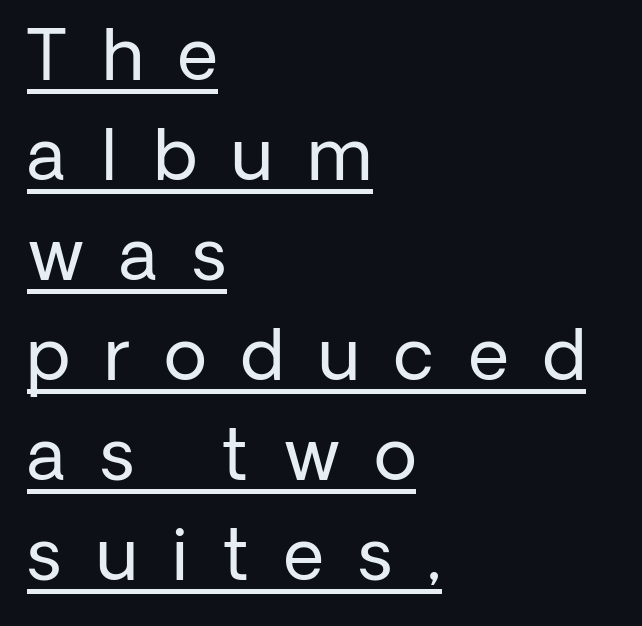
The image shows 70 px regular-weight sans-serif type, upright; set left-aligned, normal line spacing (1.43x), unusually wide letter spacing (+0.5 em), underlined; low stroke contrast and a medium x-height.
